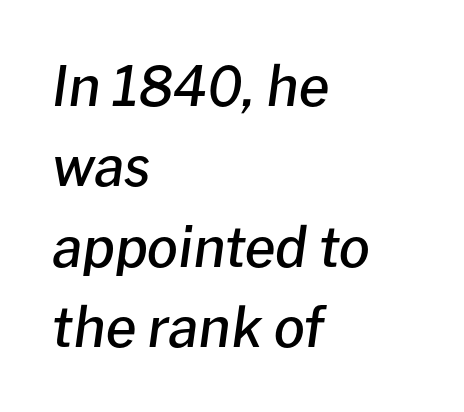
{"italic": "yes", "lean": "right", "slant_degrees": 8, "bold": "semi", "weight": "semibold", "width": "normal", "stroke_contrast": "low", "x_height": "medium", "monospaced": "no", "underline": "no", "align": "left", "line_spacing": "normal", "line_spacing_ratio": 1.46, "letter_spacing": "normal", "letter_spacing_em": 0.0, "glyph_px": 55}
